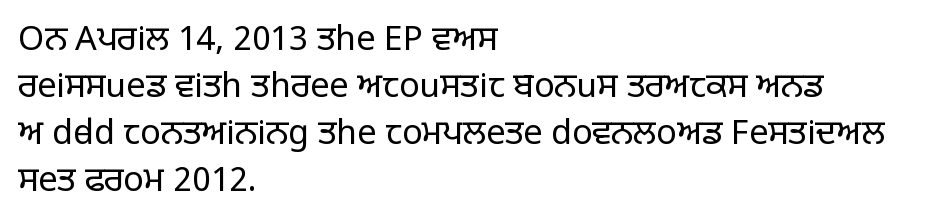
The image shows 34 px regular-weight sans-serif type, upright; set left-aligned, normal line spacing (1.38x), normal letter spacing, not underlined; low stroke contrast and a large x-height.
